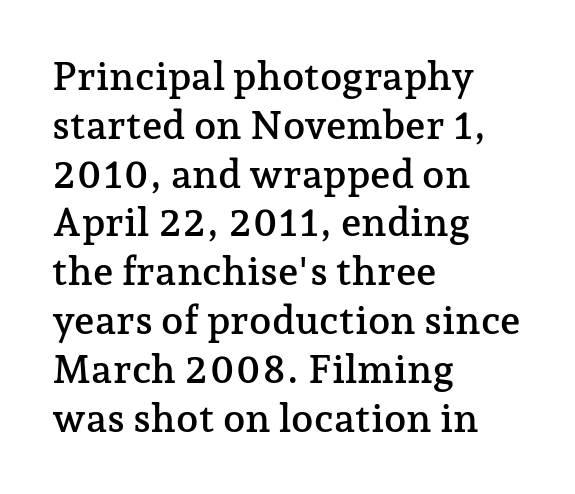
Q: Is the text italic (slanted)? A: No, it is upright.
Q: Is the typeface a serif or a sans-serif typeface? A: Serif.
Q: Is the text underlined? A: No.
Q: How is the paragraph aligned? A: Left-aligned.
Q: Is the spacing between letters normal or unusually wide? A: Normal.
Q: Width (condensed, normal, or wide)? A: Normal.
Q: Stroke contrast? A: Low.
Q: x-height? A: Medium.
Q: Monospaced? A: No.
